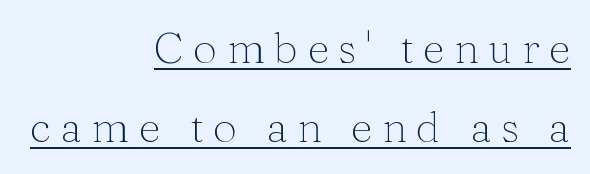
Q: Is the text bold? A: No.
Q: Is the text italic (slanted)? A: No, it is upright.
Q: Is the typeface a serif or a sans-serif typeface? A: Serif.
Q: Is the text underlined? A: Yes.
Q: How is the paragraph aligned? A: Right-aligned.
Q: Is the spacing between letters normal or unusually wide? A: Unusually wide.
Q: Width (condensed, normal, or wide)? A: Normal.
Q: Stroke contrast? A: Medium.
Q: x-height? A: Medium.
Q: Monospaced? A: No.
